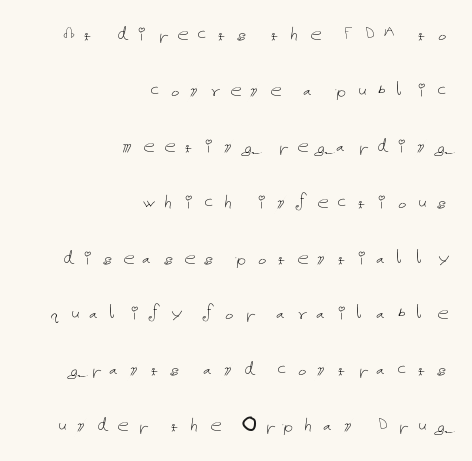
{"italic": "no", "bold": "no", "underline": "no", "align": "right", "line_spacing": "loose", "line_spacing_ratio": 2.43, "letter_spacing": "wide", "letter_spacing_em": 0.31, "glyph_px": 23}
